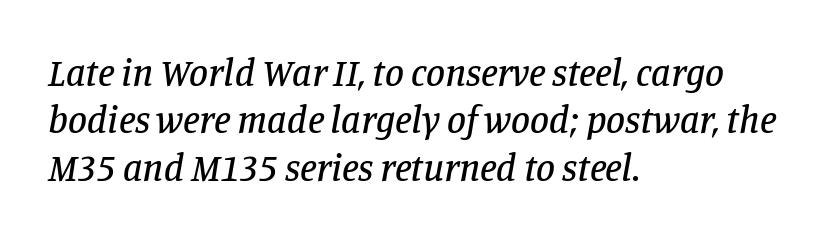
Q: Is the text italic (slanted)? A: Yes, it leans right by about 11 degrees.
Q: Is the typeface a serif or a sans-serif typeface? A: Serif.
Q: Is the text underlined? A: No.
Q: How is the paragraph aligned? A: Left-aligned.
Q: Is the spacing between letters normal or unusually wide? A: Normal.
Q: Is the spacing between lines tight, normal or loose? A: Normal.
Q: Width (condensed, normal, or wide)? A: Normal.
Q: Stroke contrast? A: Low.
Q: x-height? A: Large.
Q: Monospaced? A: No.
